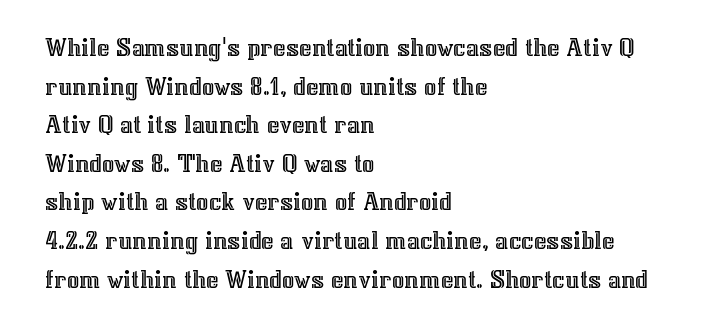
Tracking value appears to be zero — textbook default spacing. The font's upright variant was chosen for this text. Alignment: flush left. Rows of type keep a routine distance in the vertical direction. This rendering features lettering with no underline.
